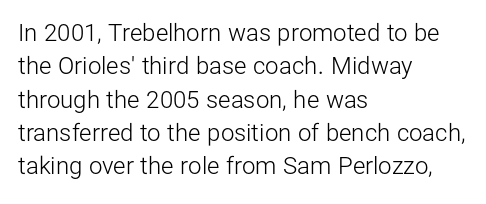
{"italic": "no", "bold": "no", "underline": "no", "align": "left", "line_spacing": "normal", "line_spacing_ratio": 1.39, "letter_spacing": "normal", "letter_spacing_em": 0.0, "glyph_px": 24}
